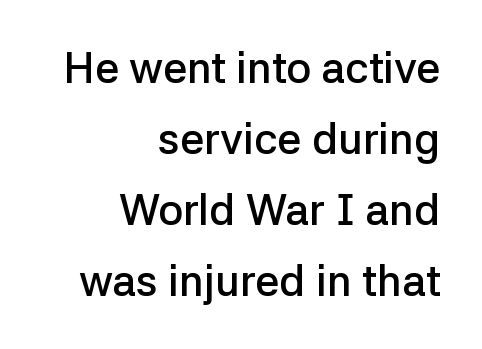
Leading: standard. The passage shown is semibold, sitting just below true bold. Does the lettering tilt? It doesn't — this is upright. The passage shown is typed in a proportional face where columns would drift.
